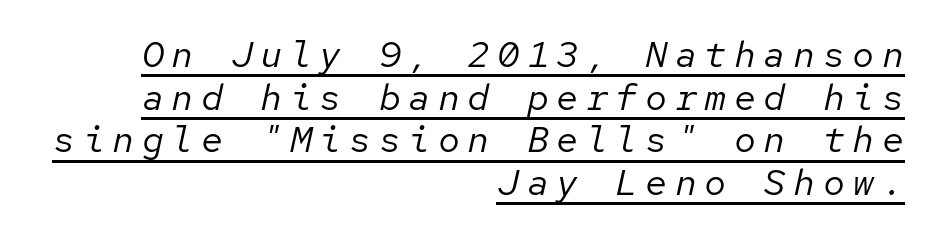
Q: Is the text bold? A: No.
Q: Is the text italic (slanted)? A: Yes, it leans right by about 12 degrees.
Q: Is the text underlined? A: Yes.
Q: How is the paragraph aligned? A: Right-aligned.
Q: Is the spacing between letters normal or unusually wide? A: Unusually wide.
Q: Is the spacing between lines tight, normal or loose? A: Tight.
Q: Width (condensed, normal, or wide)? A: Normal.
Q: Stroke contrast? A: Low.
Q: x-height? A: Medium.
Q: Monospaced? A: Yes.
